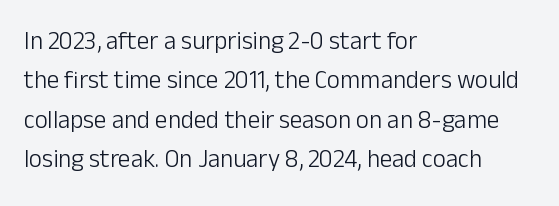
This block has exactly the height ordinary leading produces. Heft: none added — not bold. The face used here is rendered with its standard letterfit. Horizontally, the lines are justified to the leading edge only.
